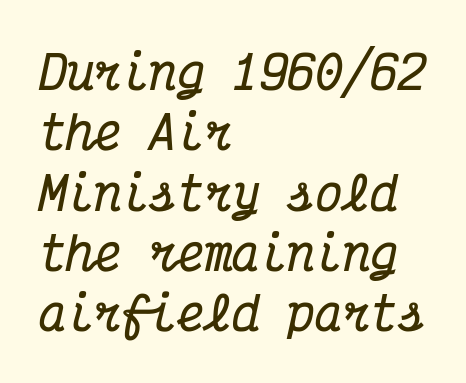
Q: Is the text bold? A: Yes.
Q: Is the text italic (slanted)? A: Yes, it leans right by about 12 degrees.
Q: Is the typeface a serif or a sans-serif typeface? A: Serif.
Q: Is the text underlined? A: No.
Q: How is the paragraph aligned? A: Left-aligned.
Q: Is the spacing between letters normal or unusually wide? A: Normal.
Q: Is the spacing between lines tight, normal or loose? A: Normal.
Q: Width (condensed, normal, or wide)? A: Condensed.
Q: Stroke contrast? A: Medium.
Q: x-height? A: Medium.
Q: Monospaced? A: Yes.
